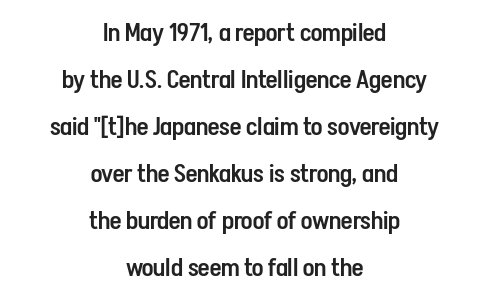
The image shows 25 px text type, upright; set centered, line spacing 1.88x, normal letter spacing, not underlined.
